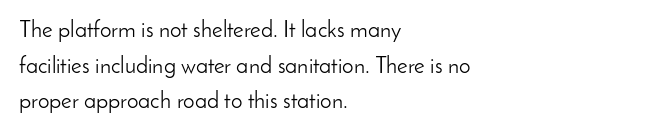
The image shows 23 px text type, upright; set left-aligned, normal line spacing (1.55x), normal letter spacing, not underlined.
